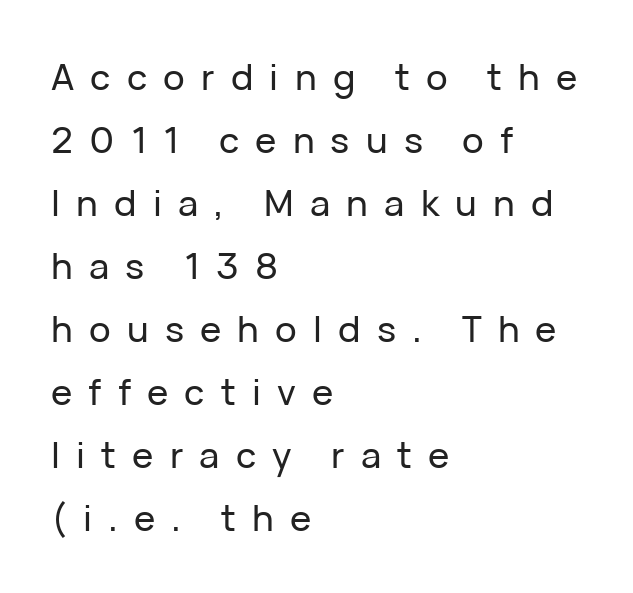
Q: Is the text italic (slanted)? A: No, it is upright.
Q: Is the typeface a serif or a sans-serif typeface? A: Sans-serif.
Q: Is the text underlined? A: No.
Q: How is the paragraph aligned? A: Left-aligned.
Q: Is the spacing between letters normal or unusually wide? A: Unusually wide.
Q: Width (condensed, normal, or wide)? A: Normal.
Q: Stroke contrast? A: Low.
Q: x-height? A: Medium.
Q: Monospaced? A: No.
